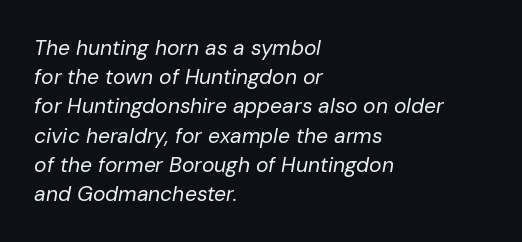
{"italic": "yes", "lean": "right", "slant_degrees": 10, "bold": "no", "underline": "no", "align": "left", "line_spacing": "normal", "line_spacing_ratio": 1.39, "letter_spacing": "normal", "letter_spacing_em": 0.0, "glyph_px": 21}
